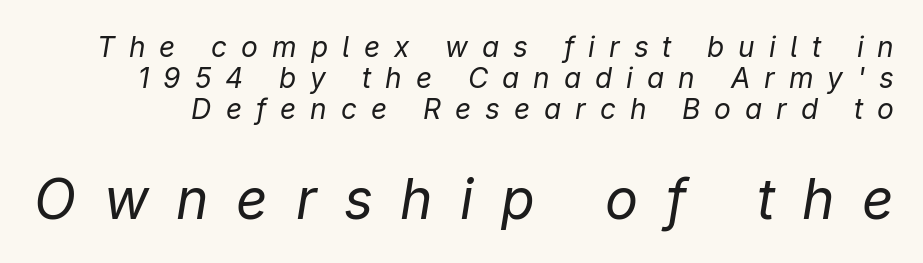
{"italic": "yes", "lean": "right", "slant_degrees": 9, "bold": "no", "weight": "regular", "width": "normal", "stroke_contrast": "low", "x_height": "medium", "monospaced": "no", "underline": "no", "line_spacing": "tight", "line_spacing_ratio": 1.1, "letter_spacing": "wide", "letter_spacing_em": 0.5, "larger_block": "second", "size_ratio": 1.96, "glyph_px": 55}
